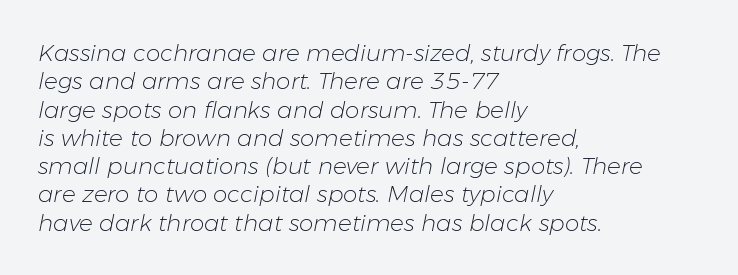
Tracking value appears to be zero — textbook default spacing. Stems here are at most as thick as an everyday book face. The baseline area is clear. Reading down the block, your eye returns to a fixed left position each line.
